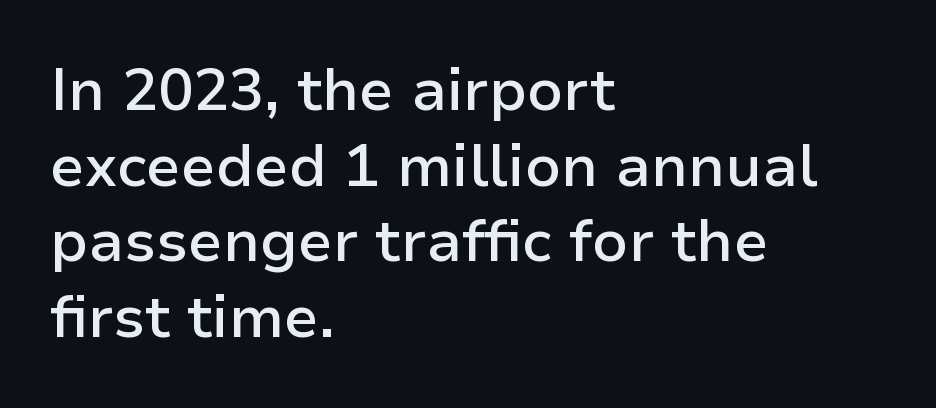
Every row of glyphs begins at an identical x-position on the left. Font category for this specimen: sans-serif. The lettering stays uniformly vertical, giving the passage a roman look. Quick note: interline space is typical.
